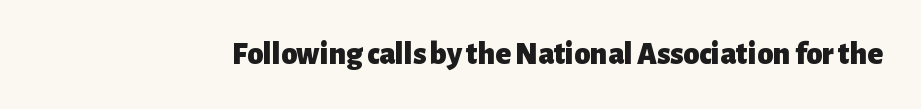
Every character sits straight up, as roman type does. Compared with typical body copy, the letter spacing here is the same. Lines of text with bare space underneath. What kind of face is this? One without serifs — a sans. Note the varied advance widths — an 'i' is clearly narrower than an 'm'.
